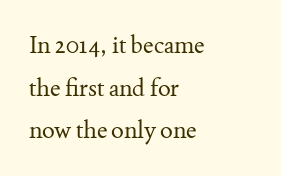
The tracking reads as untouched default to a designer's eye. The passage shown is not underscored anywhere. The letters stand upright; this is a roman face. This rendering uses left alignment, leaving the right contour irregular. Stem width sits at or under what a default text font uses.
